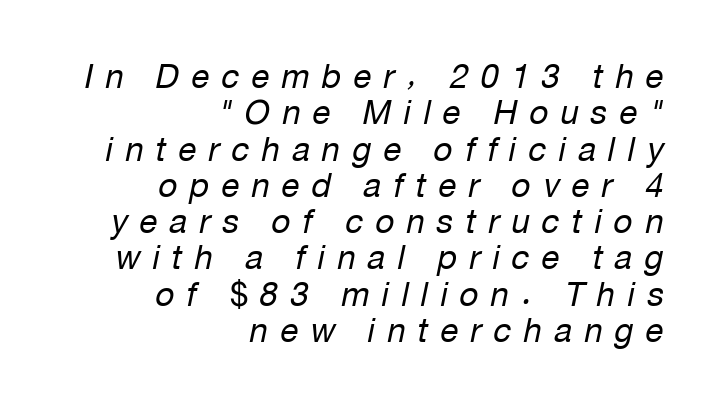
How are the letters spaced? Widely, with obvious added tracking. Is the block centered? No — it sits flush against the right margin. Do the characters align in a grid? No, the font is proportional. On a weight scale, this lands at 450 or below. Is the type slanted? Yes — the strokes lean at a clear angle.
